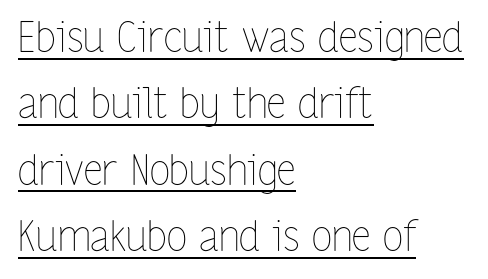
The image shows 42 px thin, condensed type, upright; set left-aligned, normal line spacing (1.58x), normal letter spacing, underlined; low stroke contrast and a medium x-height.
